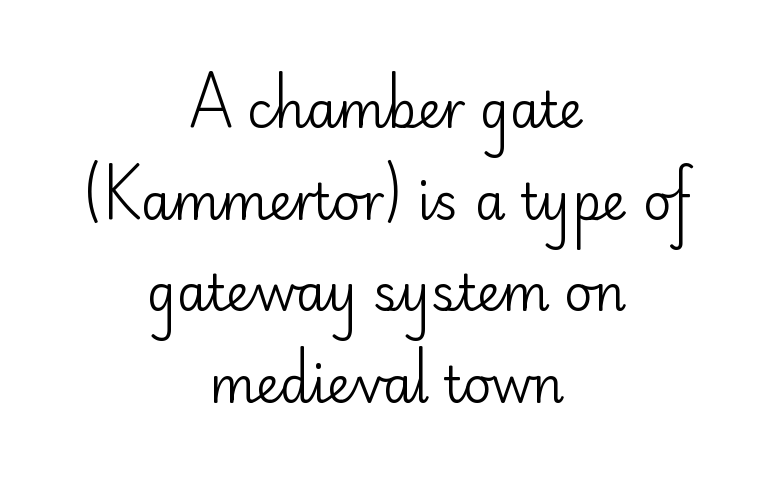
The foot of each line stays bare and open. These glyphs show unthickened strokes, regular width or finer. Rendered with straight, roman letterforms. Layout note: lines centered. No extra tracking has been applied to these lines.
